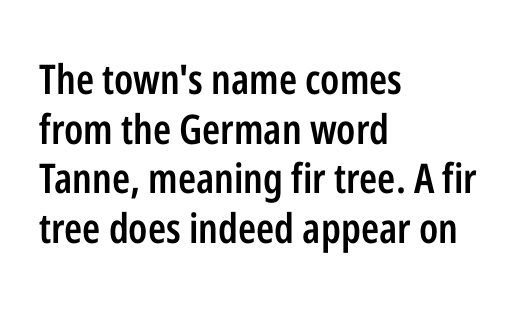
Q: Is the text bold? A: Semi-bold.
Q: Is the text italic (slanted)? A: No, it is upright.
Q: Is the typeface a serif or a sans-serif typeface? A: Sans-serif.
Q: Is the text underlined? A: No.
Q: How is the paragraph aligned? A: Left-aligned.
Q: Is the spacing between letters normal or unusually wide? A: Normal.
Q: Width (condensed, normal, or wide)? A: Condensed.
Q: Stroke contrast? A: Low.
Q: x-height? A: Medium.
Q: Monospaced? A: No.
